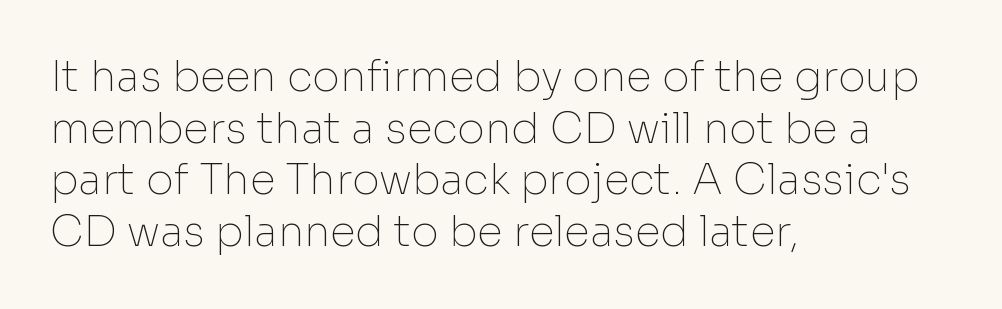
The image shows 42 px thin sans-serif type, upright; set left-aligned, line spacing 1.23x, normal letter spacing, not underlined; low stroke contrast and a medium x-height.
